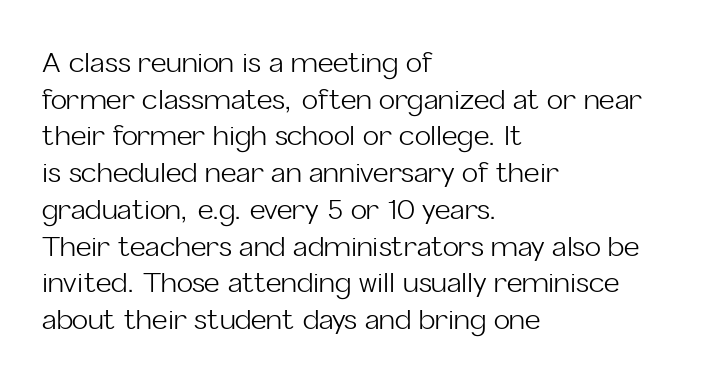
{"italic": "no", "bold": "no", "underline": "no", "align": "left", "line_spacing": "normal", "line_spacing_ratio": 1.36, "letter_spacing": "normal", "letter_spacing_em": 0.0, "glyph_px": 27}
